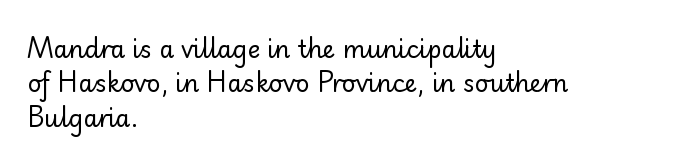
Vertical stems look standard width or narrower in stroke. Default kerning and tracking; the words read as compact shapes. These lines are set flush left with a ragged right edge. The baseline area is clear.
